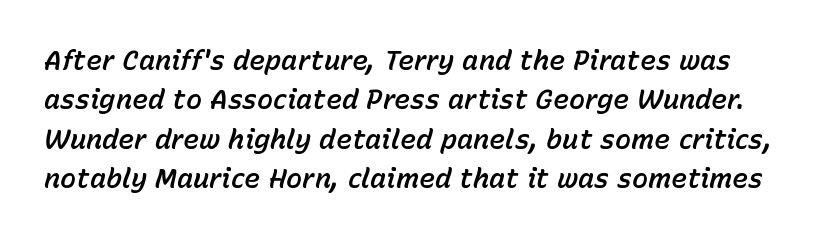
The baseline area is clear. What's the leading like? Ordinary, nothing unusual. Slant detected: the letters are inclined. The type is set solid horizontally, with unmodified tracking.
